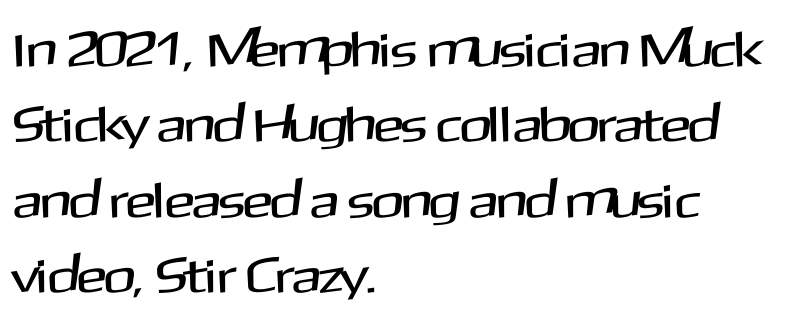
The image shows 50 px sans-serif type, upright; set left-aligned, normal line spacing (1.51x), normal letter spacing, not underlined; medium stroke contrast and a medium x-height.
